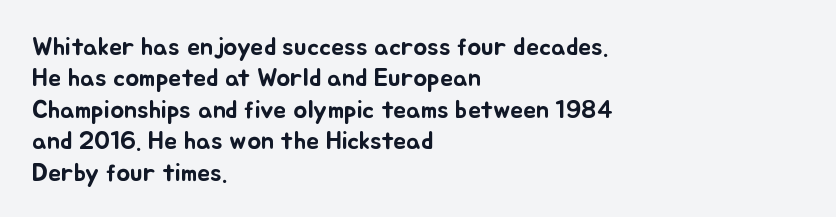
{"italic": "no", "underline": "no", "align": "left", "line_spacing_ratio": 1.21, "letter_spacing": "normal", "letter_spacing_em": 0.0, "glyph_px": 26}
